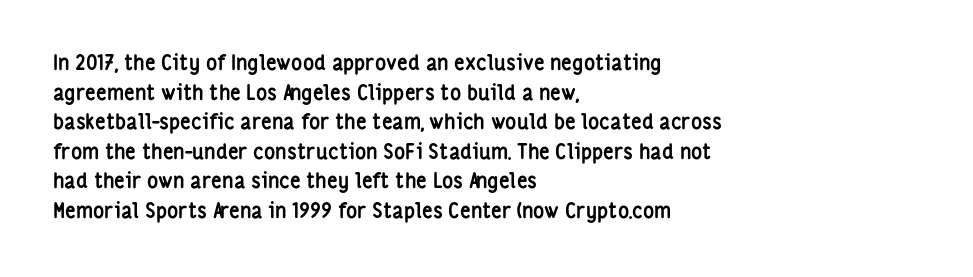
{"italic": "no", "bold": "yes", "underline": "no", "align": "left", "line_spacing": "normal", "line_spacing_ratio": 1.41, "letter_spacing": "normal", "letter_spacing_em": 0.0, "glyph_px": 21}
